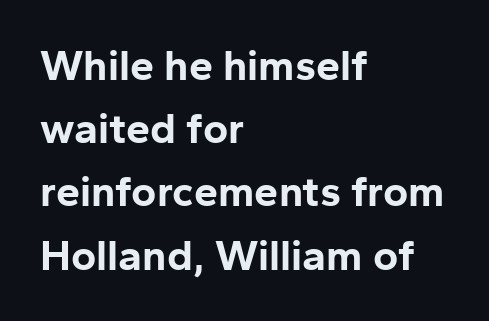
A dark, heavy texture on the line: the type is bold. Style check: upright. Each line starts at the same left margin while the right side varies. Horizontal bands of white between lines are of average thickness.
